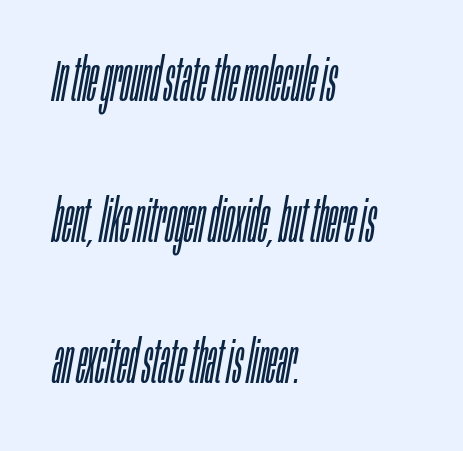
The image shows 60 px light, condensed type, italic (leaning right); set left-aligned, loose line spacing (2.35x), normal letter spacing, not underlined; low stroke contrast and a large x-height.
